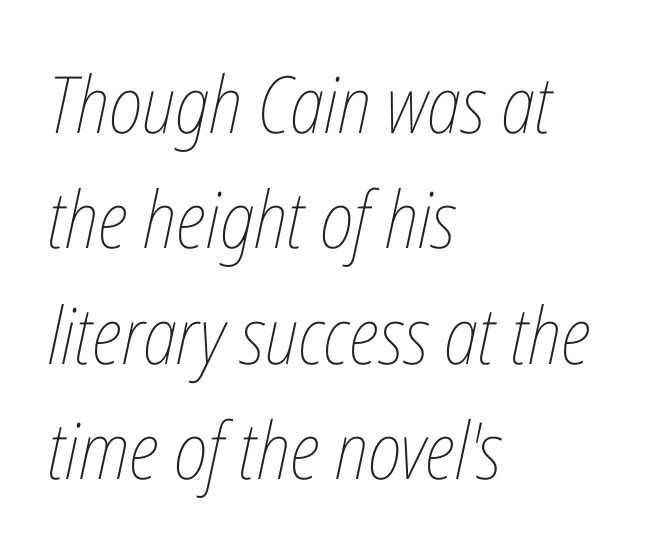
Q: Is the text bold? A: No.
Q: Is the text italic (slanted)? A: Yes, it leans right by about 12 degrees.
Q: Is the text underlined? A: No.
Q: How is the paragraph aligned? A: Left-aligned.
Q: Is the spacing between letters normal or unusually wide? A: Normal.
Q: Is the spacing between lines tight, normal or loose? A: Normal.
Q: Width (condensed, normal, or wide)? A: Condensed.
Q: Stroke contrast? A: Low.
Q: x-height? A: Medium.
Q: Monospaced? A: No.
